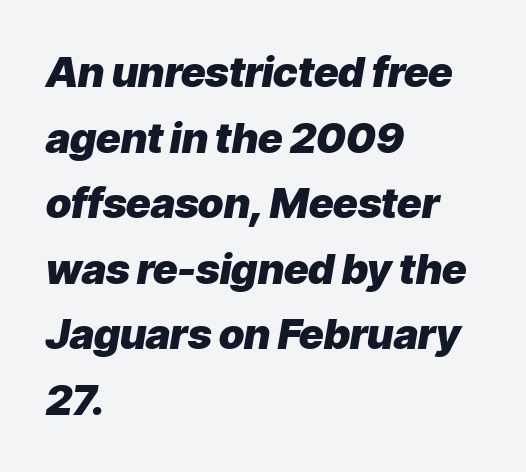
Q: Is the text bold? A: Yes.
Q: Is the text italic (slanted)? A: Yes, it leans right by about 9 degrees.
Q: Is the text underlined? A: No.
Q: How is the paragraph aligned? A: Left-aligned.
Q: Is the spacing between letters normal or unusually wide? A: Normal.
Q: Is the spacing between lines tight, normal or loose? A: Normal.
Q: Width (condensed, normal, or wide)? A: Normal.
Q: Stroke contrast? A: Low.
Q: x-height? A: Medium.
Q: Monospaced? A: No.
